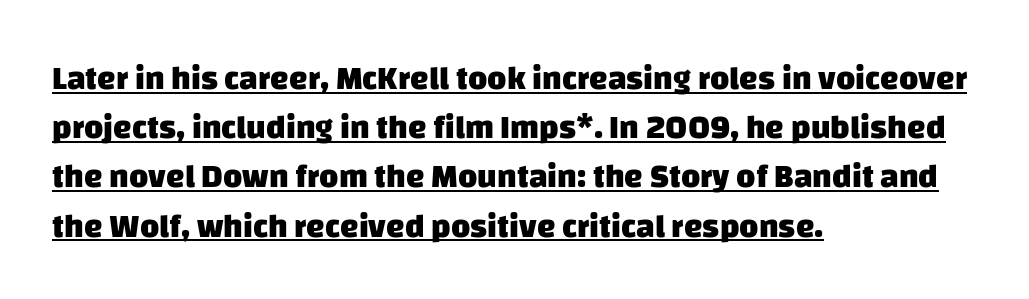
Q: Is the text bold? A: Yes.
Q: Is the typeface a serif or a sans-serif typeface? A: Sans-serif.
Q: Is the text underlined? A: Yes.
Q: How is the paragraph aligned? A: Left-aligned.
Q: Is the spacing between letters normal or unusually wide? A: Normal.
Q: Is the spacing between lines tight, normal or loose? A: Normal.
Q: Width (condensed, normal, or wide)? A: Normal.
Q: Stroke contrast? A: Low.
Q: x-height? A: Large.
Q: Monospaced? A: No.
